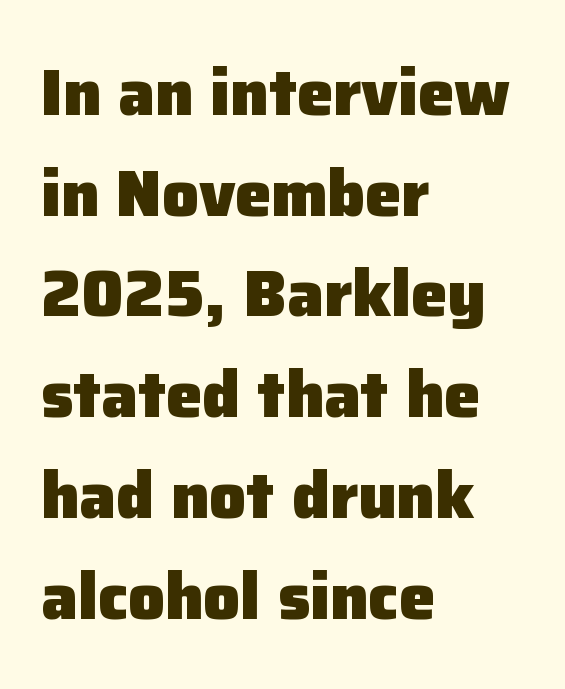
Q: Is the text bold? A: Yes.
Q: Is the text italic (slanted)? A: No, it is upright.
Q: Is the typeface a serif or a sans-serif typeface? A: Sans-serif.
Q: Is the text underlined? A: No.
Q: How is the paragraph aligned? A: Left-aligned.
Q: Is the spacing between letters normal or unusually wide? A: Normal.
Q: Is the spacing between lines tight, normal or loose? A: Normal.
Q: Width (condensed, normal, or wide)? A: Normal.
Q: Stroke contrast? A: Low.
Q: x-height? A: Medium.
Q: Monospaced? A: No.
